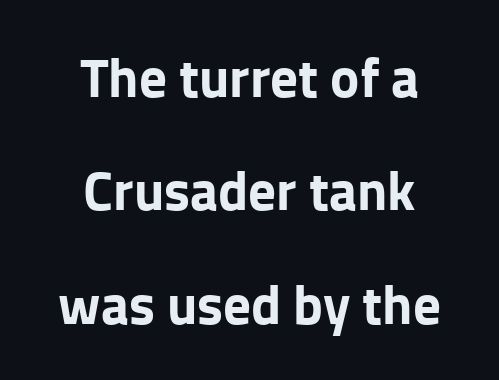
Here the designer chose a conventional face with non-uniform glyph widths. Note: no serifs on the glyphs. Heft: maximum for text — a bold. Tracking value appears to be zero — textbook default spacing. The passage shown is not underscored anywhere.
